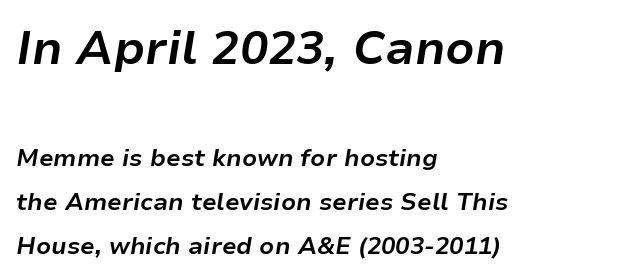
Q: Is the text bold? A: Yes.
Q: Is the text italic (slanted)? A: Yes, it leans right by about 9 degrees.
Q: Is the text underlined? A: No.
Q: How is the paragraph aligned? A: Left-aligned.
Q: Is the spacing between letters normal or unusually wide? A: Normal.
Q: Which block of text is set in a larger size, the first (top) or the second (bottom)? A: The first (top) one.
Q: Width (condensed, normal, or wide)? A: Normal.
Q: Stroke contrast? A: Low.
Q: x-height? A: Medium.
Q: Monospaced? A: No.
